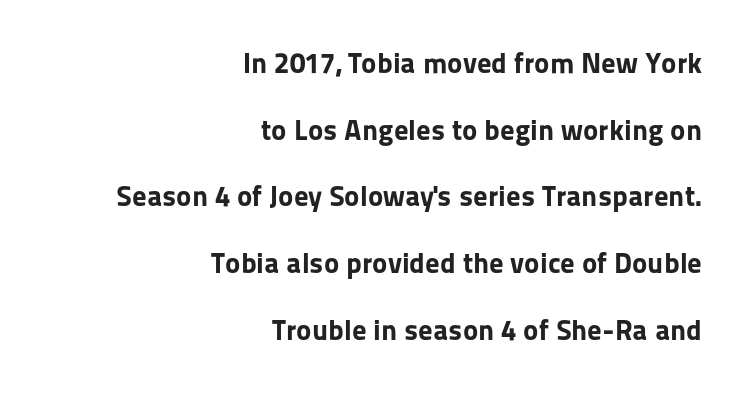
Q: Is the text bold? A: Yes.
Q: Is the text italic (slanted)? A: No, it is upright.
Q: Is the typeface a serif or a sans-serif typeface? A: Sans-serif.
Q: Is the text underlined? A: No.
Q: How is the paragraph aligned? A: Right-aligned.
Q: Is the spacing between letters normal or unusually wide? A: Normal.
Q: Is the spacing between lines tight, normal or loose? A: Loose.
Q: Width (condensed, normal, or wide)? A: Normal.
Q: Stroke contrast? A: Low.
Q: x-height? A: Medium.
Q: Monospaced? A: No.
